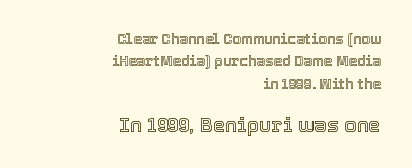
Note: smaller setting up top, larger setting below. Vertical spacing — default. The paragraph shown leans on its right margin. No italicization has been applied; the sample stays upright. Compared with typical body copy, the letter spacing here is the same. Beneath every word, the page is bare.
